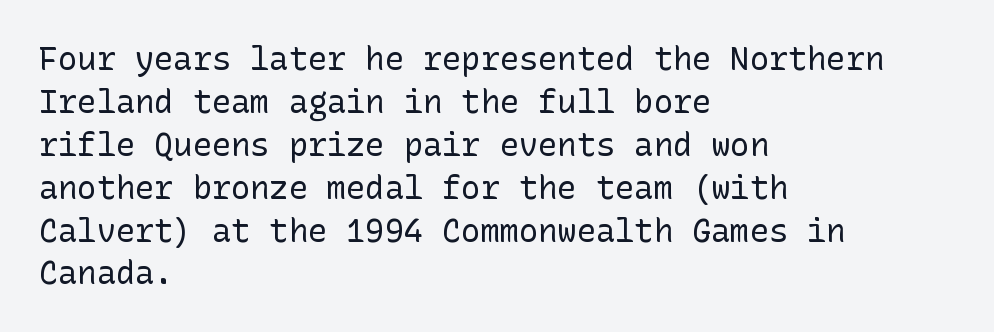
{"serif": "no", "italic": "no", "bold": "no", "weight": "regular", "width": "normal", "stroke_contrast": "low", "x_height": "medium", "underline": "no", "align": "left", "line_spacing": "normal", "line_spacing_ratio": 1.34, "letter_spacing": "normal", "letter_spacing_em": 0.0, "glyph_px": 32}
